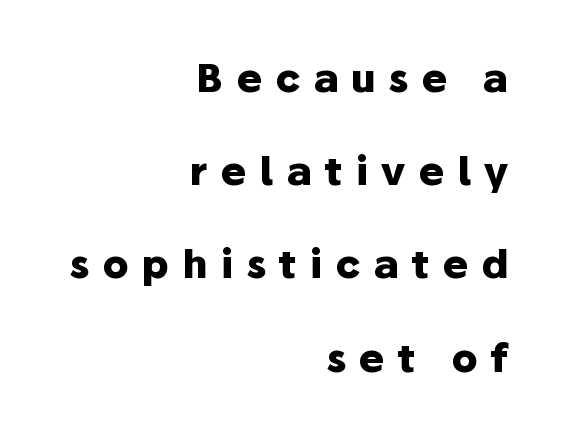
{"serif": "no", "italic": "no", "bold": "yes", "weight": "heavy", "width": "normal", "stroke_contrast": "low", "x_height": "medium", "monospaced": "no", "underline": "no", "align": "right", "line_spacing": "loose", "line_spacing_ratio": 2.39, "letter_spacing": "wide", "letter_spacing_em": 0.33, "glyph_px": 39}
